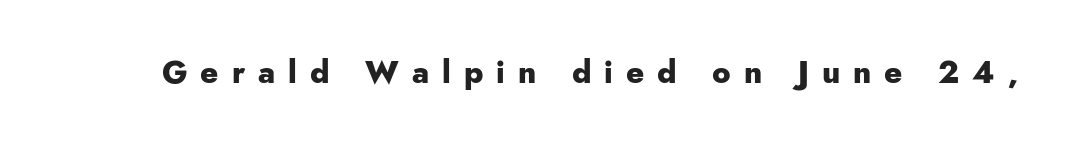
Q: Is the text bold? A: Yes.
Q: Is the text italic (slanted)? A: No, it is upright.
Q: Is the typeface a serif or a sans-serif typeface? A: Sans-serif.
Q: Is the text underlined? A: No.
Q: Is the spacing between letters normal or unusually wide? A: Unusually wide.
Q: Width (condensed, normal, or wide)? A: Normal.
Q: Stroke contrast? A: Low.
Q: x-height? A: Small.
Q: Monospaced? A: No.
